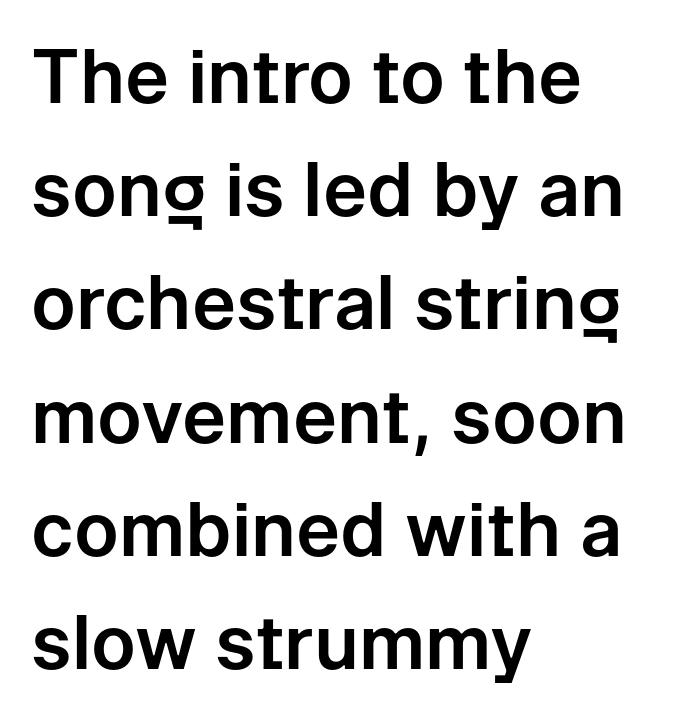
The image shows 74 px sans-serif type, upright; set left-aligned, normal line spacing (1.53x), normal letter spacing, not underlined; low stroke contrast and a medium x-height.
